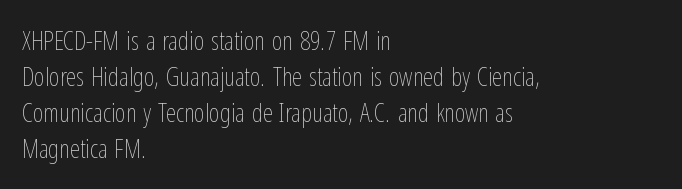
Teacher's note: observe the even left margin — that is flush-left alignment. Students, note that the glyphs here touch the page at normal intervals. Do the letters lean? They stand straight. Descenders hang freely into open space. Stem width sits at or under what a default text font uses.
